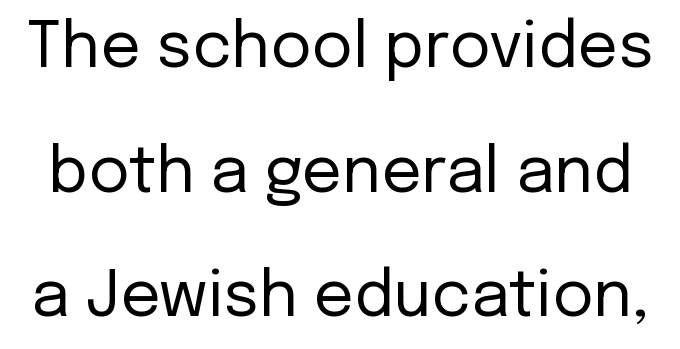
{"serif": "no", "italic": "no", "bold": "no", "weight": "regular", "width": "normal", "stroke_contrast": "low", "x_height": "medium", "monospaced": "no", "underline": "no", "line_spacing": "loose", "line_spacing_ratio": 1.98, "letter_spacing": "normal", "letter_spacing_em": 0.0, "glyph_px": 63}
